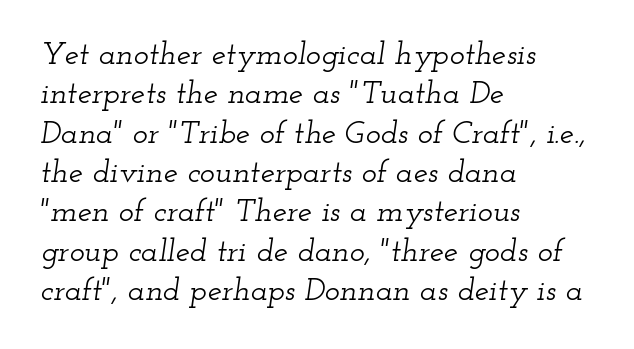
{"serif": "yes", "italic": "yes", "lean": "right", "slant_degrees": 12, "width": "wide", "stroke_contrast": "low", "x_height": "small", "monospaced": "no", "underline": "no", "align": "left", "line_spacing_ratio": 1.23, "letter_spacing": "normal", "letter_spacing_em": 0.0, "glyph_px": 32}
